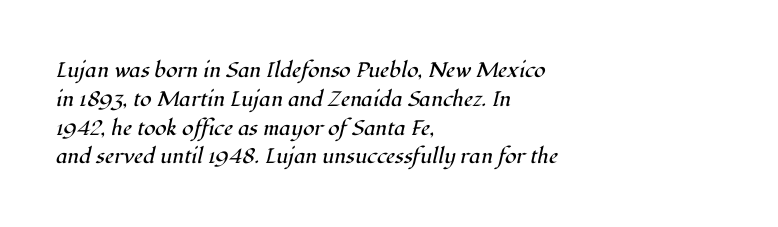
Q: Is the text bold? A: No.
Q: Is the text italic (slanted)? A: Yes, it leans right by about 12 degrees.
Q: Is the text underlined? A: No.
Q: How is the paragraph aligned? A: Left-aligned.
Q: Is the spacing between letters normal or unusually wide? A: Normal.
Q: Is the spacing between lines tight, normal or loose? A: Normal.
